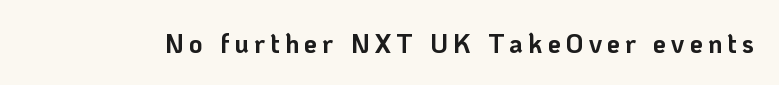
Descenders are the only things crossing below the line. The glyphs have the mass of a bold cut. Style check: upright. How are the letters spaced? Widely, with obvious added tracking.
